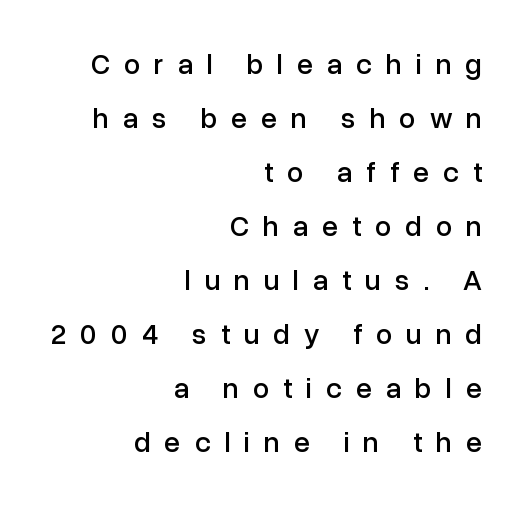
{"serif": "no", "italic": "no", "width": "normal", "stroke_contrast": "low", "x_height": "medium", "monospaced": "no", "underline": "no", "align": "right", "line_spacing_ratio": 1.86, "letter_spacing": "wide", "letter_spacing_em": 0.48, "glyph_px": 29}
